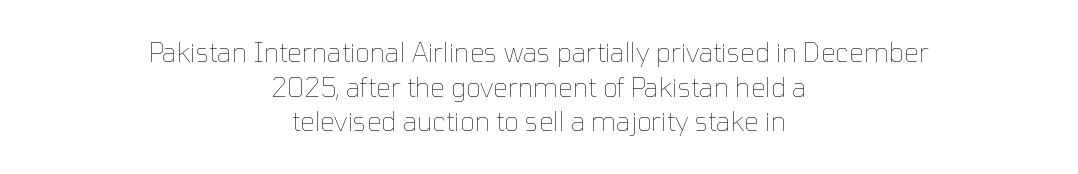
The image shows 26 px text type, upright; set centered, normal line spacing (1.33x), normal letter spacing, not underlined.
